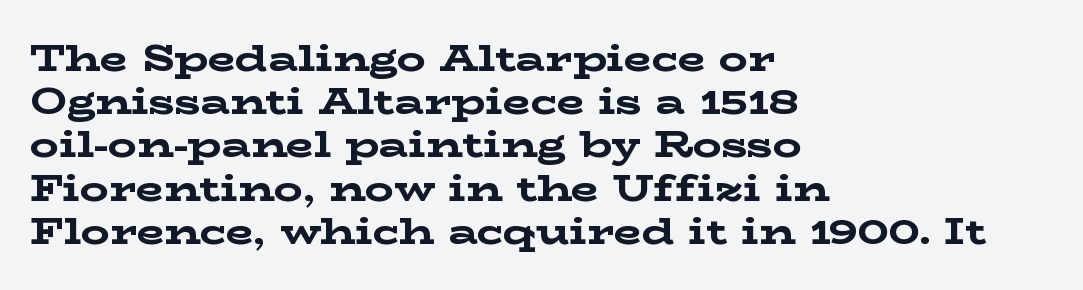
{"serif": "yes", "italic": "no", "bold": "yes", "weight": "bold", "width": "wide", "stroke_contrast": "low", "x_height": "medium", "monospaced": "no", "underline": "no", "align": "left", "line_spacing_ratio": 1.2, "letter_spacing": "normal", "letter_spacing_em": 0.0, "glyph_px": 36}
